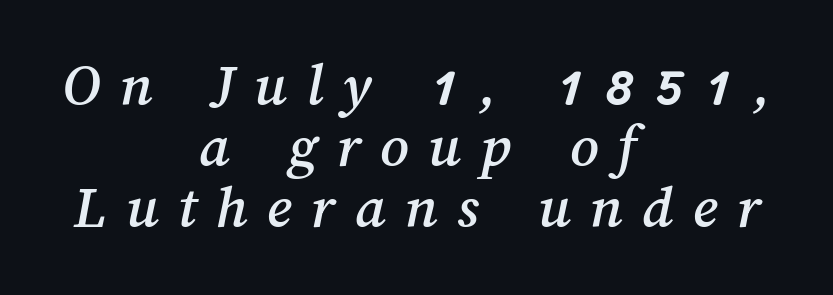
The image shows 62 px text type; set centered, tight line spacing (0.98x), unusually wide letter spacing (+0.31 em), not underlined; medium stroke contrast and a medium x-height.
